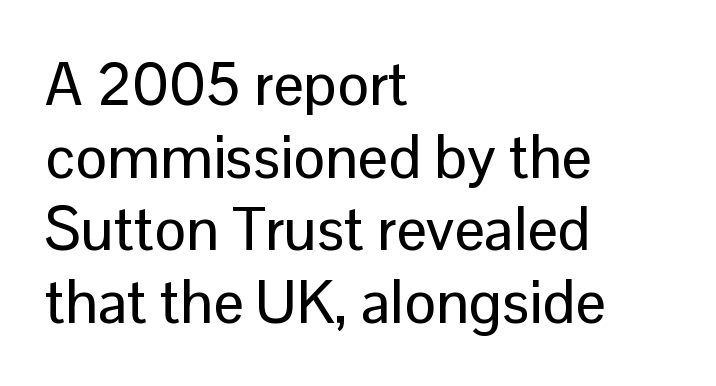
Q: Is the text italic (slanted)? A: No, it is upright.
Q: Is the typeface a serif or a sans-serif typeface? A: Sans-serif.
Q: Is the text underlined? A: No.
Q: How is the paragraph aligned? A: Left-aligned.
Q: Is the spacing between letters normal or unusually wide? A: Normal.
Q: Width (condensed, normal, or wide)? A: Normal.
Q: Stroke contrast? A: Low.
Q: x-height? A: Medium.
Q: Monospaced? A: No.
